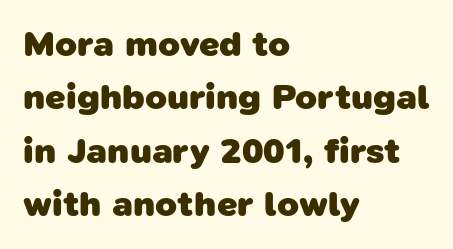
The image shows 36 px heavy sans-serif type; set left-aligned, normal line spacing (1.48x), normal letter spacing, not underlined; low stroke contrast and a medium x-height.
